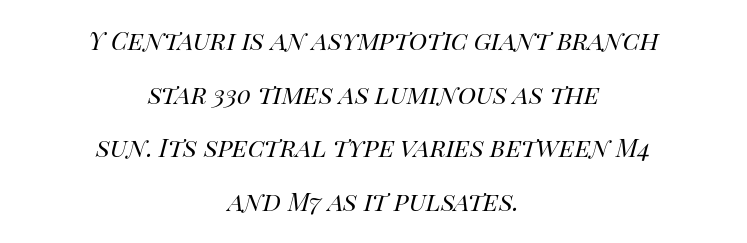
The image shows 31 px regular-weight type, italic (leaning right); set centered, line spacing 1.73x, normal letter spacing, not underlined; high stroke contrast and a large x-height.
